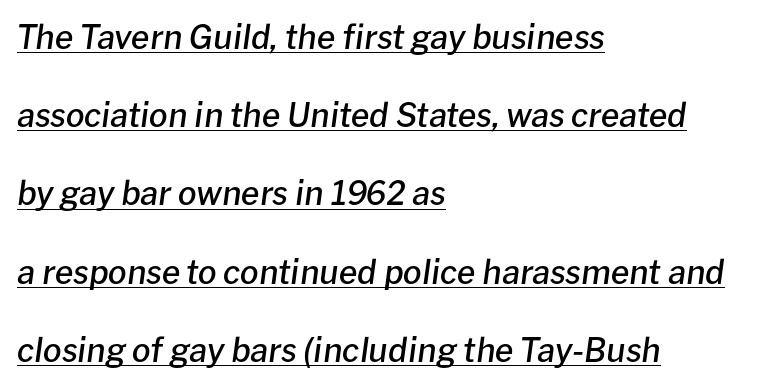
Proportional: the letters do not fall into vertical columns. The specimen includes a rule beneath the text block's lines. A typesetter would call this zero additional tracking. An italicized treatment has been applied to the whole sample. Typesetter's note: demi weight, one step under bold.
